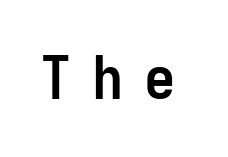
{"serif": "no", "italic": "no", "bold": "yes", "weight": "semibold", "width": "condensed", "stroke_contrast": "low", "x_height": "medium", "monospaced": "yes", "underline": "no", "letter_spacing": "wide", "letter_spacing_em": 0.38, "glyph_px": 59}
